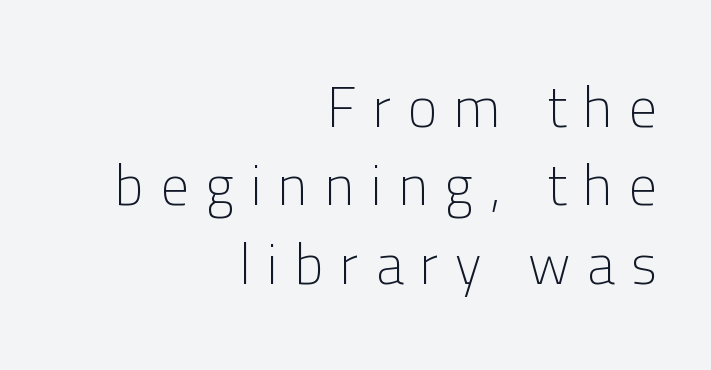
Q: Is the text bold? A: No.
Q: Is the text italic (slanted)? A: No, it is upright.
Q: Is the typeface a serif or a sans-serif typeface? A: Sans-serif.
Q: Is the text underlined? A: No.
Q: How is the paragraph aligned? A: Right-aligned.
Q: Is the spacing between letters normal or unusually wide? A: Unusually wide.
Q: Is the spacing between lines tight, normal or loose? A: Normal.
Q: Width (condensed, normal, or wide)? A: Normal.
Q: Stroke contrast? A: Low.
Q: x-height? A: Medium.
Q: Monospaced? A: No.
